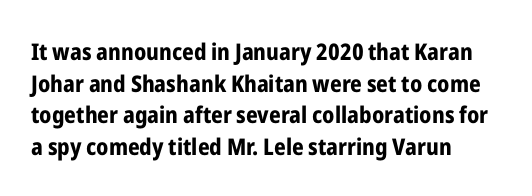
The image shows 23 px bold type, upright; set left-aligned, normal line spacing (1.38x), normal letter spacing, not underlined.
